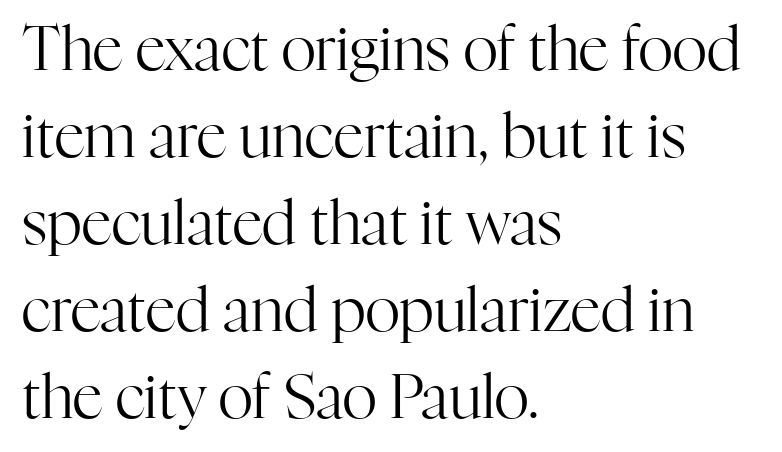
Q: Is the text bold? A: No.
Q: Is the text italic (slanted)? A: No, it is upright.
Q: Is the typeface a serif or a sans-serif typeface? A: Serif.
Q: Is the text underlined? A: No.
Q: How is the paragraph aligned? A: Left-aligned.
Q: Is the spacing between letters normal or unusually wide? A: Normal.
Q: Is the spacing between lines tight, normal or loose? A: Normal.
Q: Width (condensed, normal, or wide)? A: Normal.
Q: Stroke contrast? A: High.
Q: x-height? A: Medium.
Q: Monospaced? A: No.
